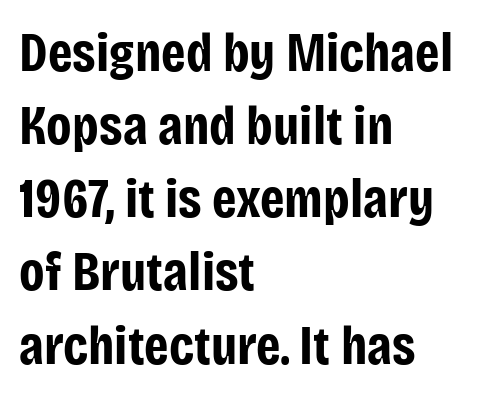
Q: Is the text bold? A: Yes.
Q: Is the text italic (slanted)? A: No, it is upright.
Q: Is the typeface a serif or a sans-serif typeface? A: Sans-serif.
Q: Is the text underlined? A: No.
Q: How is the paragraph aligned? A: Left-aligned.
Q: Is the spacing between letters normal or unusually wide? A: Normal.
Q: Is the spacing between lines tight, normal or loose? A: Normal.
Q: Width (condensed, normal, or wide)? A: Condensed.
Q: Stroke contrast? A: Low.
Q: x-height? A: Large.
Q: Monospaced? A: No.
